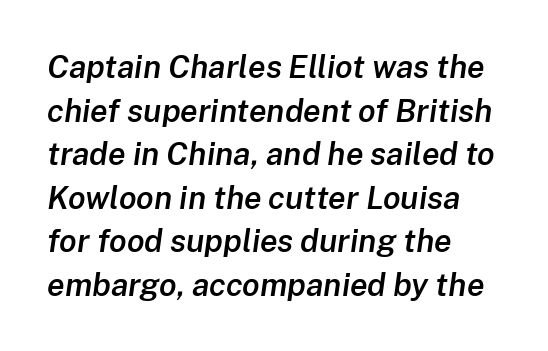
The image shows 32 px semibold type, italic (leaning right); set left-aligned, normal line spacing (1.36x), normal letter spacing, not underlined; low stroke contrast and a medium x-height.
